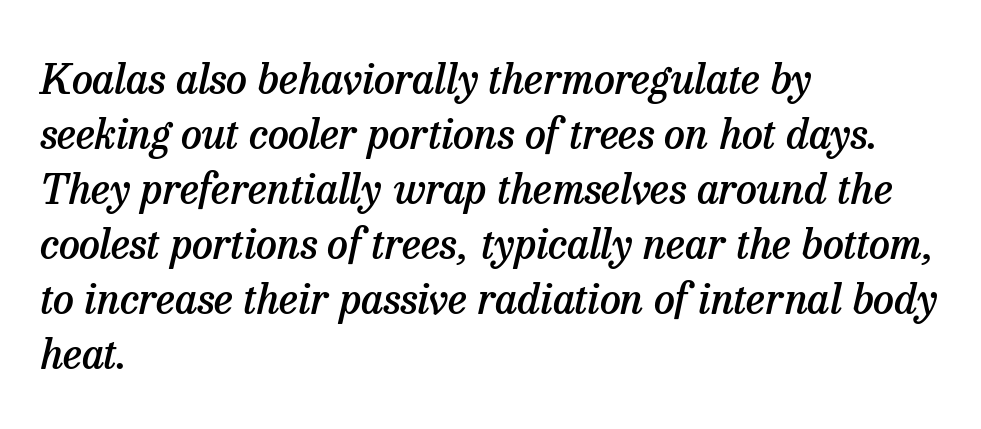
Q: Is the text bold? A: Semi-bold.
Q: Is the text italic (slanted)? A: Yes, it leans right by about 13 degrees.
Q: Is the typeface a serif or a sans-serif typeface? A: Serif.
Q: Is the text underlined? A: No.
Q: How is the paragraph aligned? A: Left-aligned.
Q: Is the spacing between letters normal or unusually wide? A: Normal.
Q: Is the spacing between lines tight, normal or loose? A: Normal.
Q: Width (condensed, normal, or wide)? A: Normal.
Q: Stroke contrast? A: Low.
Q: x-height? A: Medium.
Q: Monospaced? A: No.
